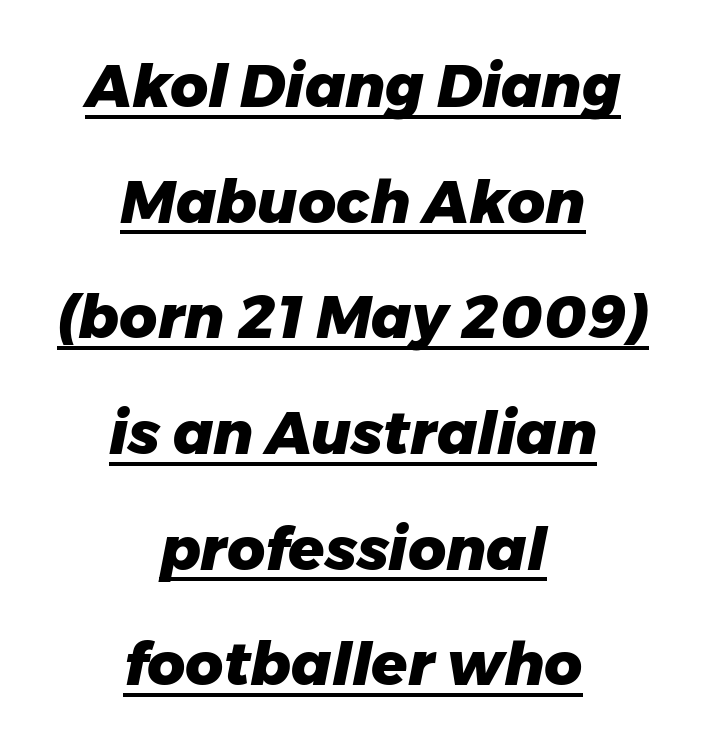
{"italic": "yes", "lean": "right", "slant_degrees": 11, "bold": "yes", "weight": "heavy", "width": "normal", "stroke_contrast": "low", "x_height": "medium", "monospaced": "no", "underline": "yes", "align": "center", "line_spacing": "loose", "line_spacing_ratio": 1.96, "letter_spacing": "normal", "letter_spacing_em": 0.0, "glyph_px": 59}
